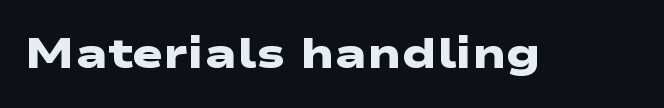
Letterform terminals end flat and unadorned throughout the passage. Note the varied advance widths — an 'i' is clearly narrower than an 'm'. These words are printed bold, with thick strokes throughout. These lines keep a tight, regular rhythm from letter to letter. The space beneath each line is pristine and unruled.
